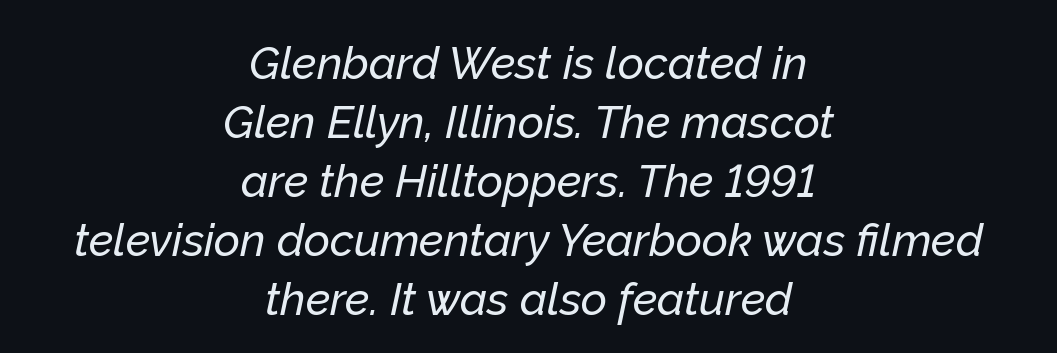
The image shows 45 px text type, italic (leaning right); set centered, normal line spacing (1.31x), normal letter spacing, not underlined; low stroke contrast and a medium x-height.
